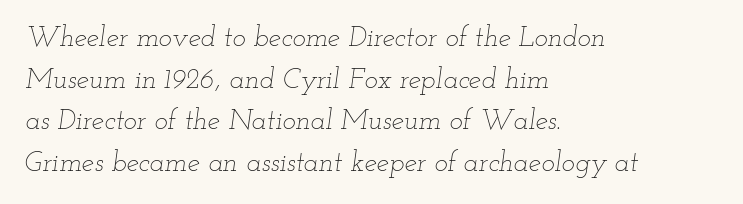
{"italic": "yes", "lean": "right", "slant_degrees": 12, "bold": "no", "weight": "thin", "width": "wide", "stroke_contrast": "low", "x_height": "small", "monospaced": "no", "underline": "no", "align": "left", "line_spacing": "normal", "line_spacing_ratio": 1.49, "letter_spacing": "normal", "letter_spacing_em": 0.0, "glyph_px": 28}
